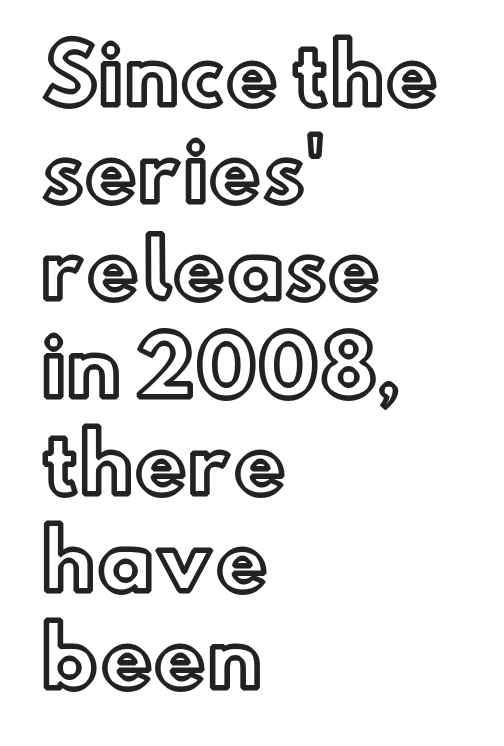
Here the designer chose a conventional face with non-uniform glyph widths. These lines stack with their left ends in a neat column. The letterforms sit shoulder to shoulder at normal distance. Check under the words: just untouched page. In terms of posture, this sample is upright.
